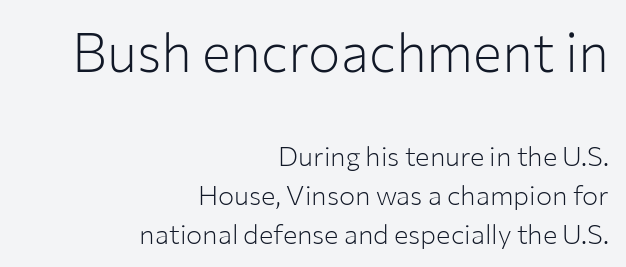
The image shows 54 px light sans-serif type, upright; set right-aligned, normal line spacing (1.44x), normal letter spacing, not underlined; the first (top) block is 2.0x larger; low stroke contrast and a medium x-height.
